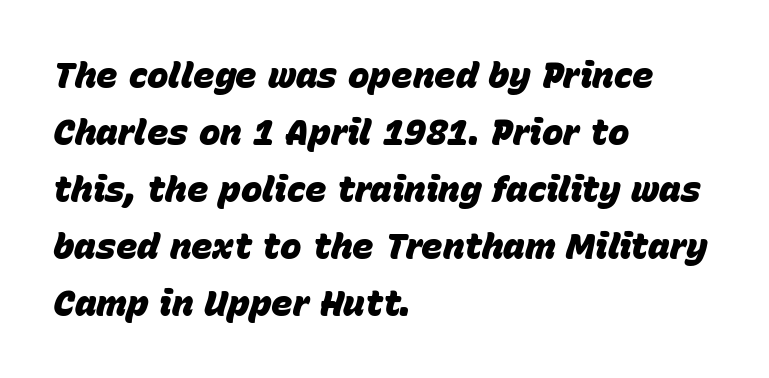
Q: Is the text bold? A: Yes.
Q: Is the text italic (slanted)? A: Yes, it leans right by about 15 degrees.
Q: Is the text underlined? A: No.
Q: How is the paragraph aligned? A: Left-aligned.
Q: Is the spacing between letters normal or unusually wide? A: Normal.
Q: Is the spacing between lines tight, normal or loose? A: Normal.
Q: Width (condensed, normal, or wide)? A: Normal.
Q: Stroke contrast? A: Low.
Q: x-height? A: Large.
Q: Monospaced? A: No.
